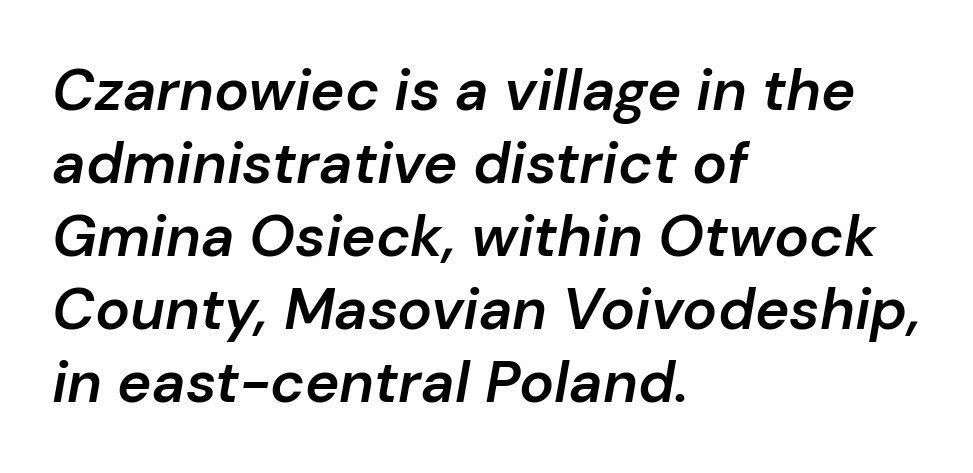
{"italic": "yes", "lean": "right", "slant_degrees": 10, "bold": "semi", "weight": "semibold", "width": "normal", "stroke_contrast": "low", "x_height": "medium", "monospaced": "no", "underline": "no", "align": "left", "line_spacing": "normal", "line_spacing_ratio": 1.26, "letter_spacing": "normal", "letter_spacing_em": 0.0, "glyph_px": 58}
